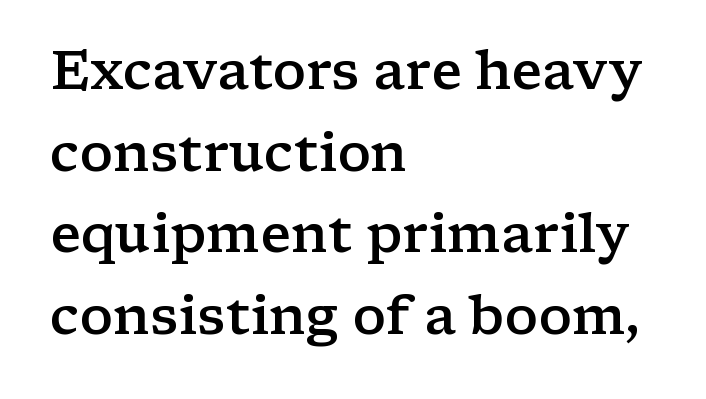
The image shows 53 px semibold, wide serif type, upright; set left-aligned, normal line spacing (1.54x), normal letter spacing, not underlined; low stroke contrast and a medium x-height.
